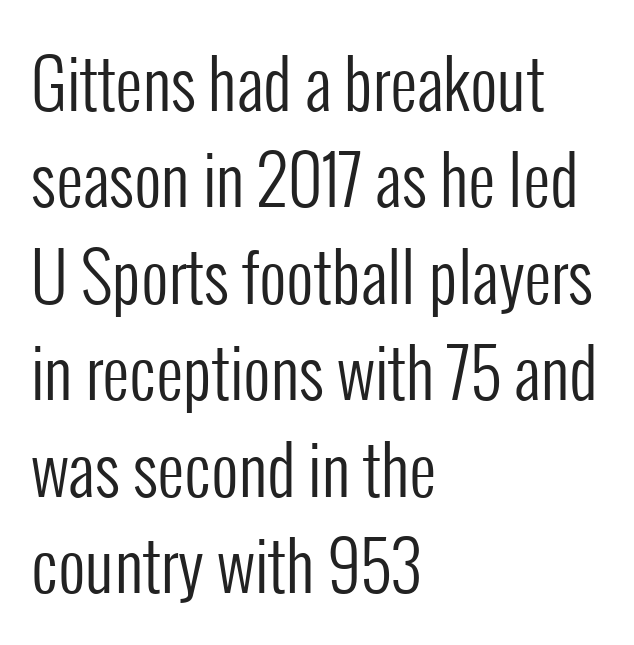
Q: Is the text bold? A: No.
Q: Is the text italic (slanted)? A: No, it is upright.
Q: Is the typeface a serif or a sans-serif typeface? A: Sans-serif.
Q: Is the text underlined? A: No.
Q: How is the paragraph aligned? A: Left-aligned.
Q: Is the spacing between letters normal or unusually wide? A: Normal.
Q: Is the spacing between lines tight, normal or loose? A: Normal.
Q: Width (condensed, normal, or wide)? A: Condensed.
Q: Stroke contrast? A: Low.
Q: x-height? A: Medium.
Q: Monospaced? A: No.
